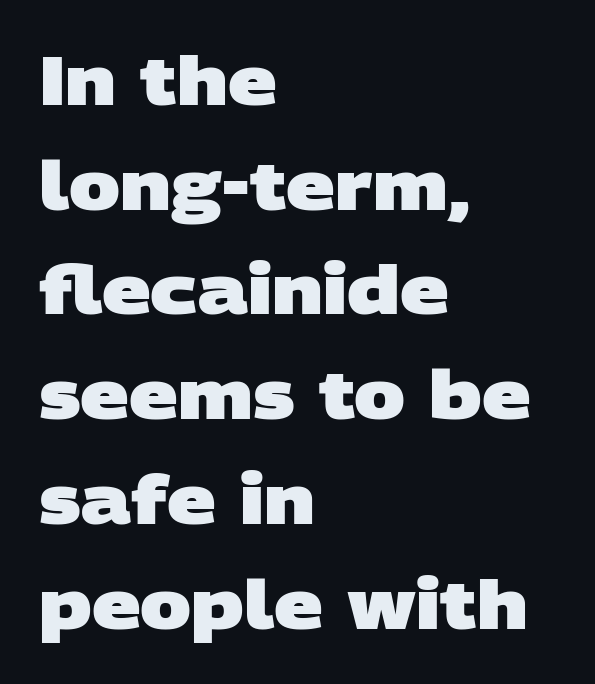
Q: Is the text bold? A: Yes.
Q: Is the typeface a serif or a sans-serif typeface? A: Sans-serif.
Q: Is the text underlined? A: No.
Q: How is the paragraph aligned? A: Left-aligned.
Q: Is the spacing between letters normal or unusually wide? A: Normal.
Q: Is the spacing between lines tight, normal or loose? A: Normal.
Q: Width (condensed, normal, or wide)? A: Wide.
Q: Stroke contrast? A: Low.
Q: x-height? A: Large.
Q: Monospaced? A: No.
